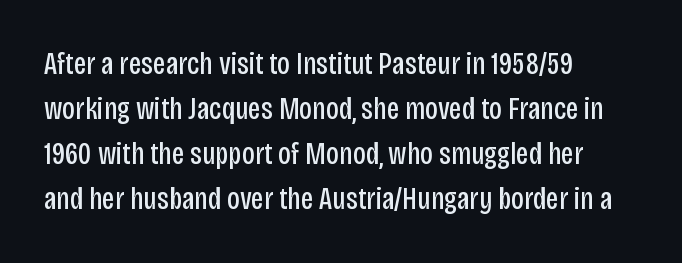
The image shows 32 px regular-weight, condensed sans-serif type, upright; set left-aligned, normal line spacing (1.41x), normal letter spacing, not underlined; low stroke contrast and a large x-height.
